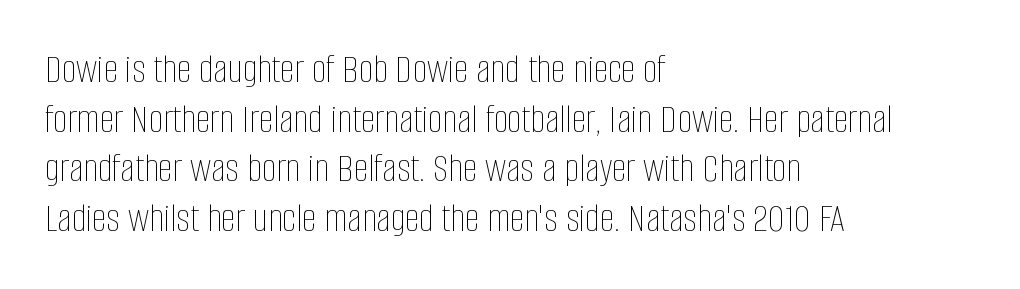
The image shows 41 px thin, condensed type, upright; set left-aligned, line spacing 1.21x, normal letter spacing, not underlined; low stroke contrast and a large x-height.
